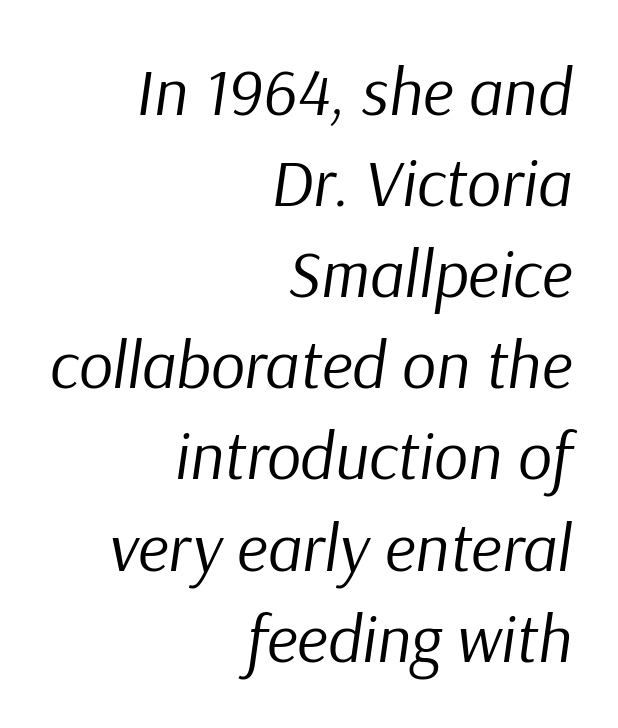
The image shows 67 px regular-weight type, italic (leaning right); set right-aligned, normal line spacing (1.36x), normal letter spacing, not underlined; low stroke contrast and a medium x-height.
